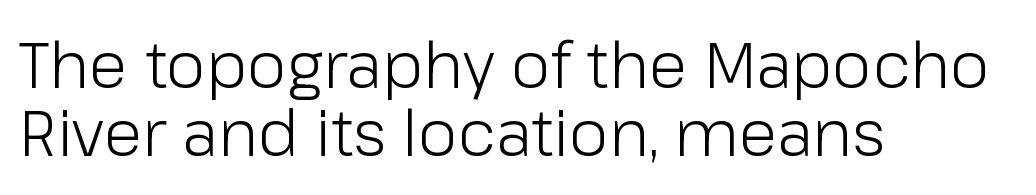
Q: Is the text bold? A: No.
Q: Is the text italic (slanted)? A: No, it is upright.
Q: Is the typeface a serif or a sans-serif typeface? A: Sans-serif.
Q: Is the text underlined? A: No.
Q: How is the paragraph aligned? A: Left-aligned.
Q: Is the spacing between letters normal or unusually wide? A: Normal.
Q: Is the spacing between lines tight, normal or loose? A: Tight.
Q: Width (condensed, normal, or wide)? A: Normal.
Q: Stroke contrast? A: Low.
Q: x-height? A: Medium.
Q: Monospaced? A: No.
